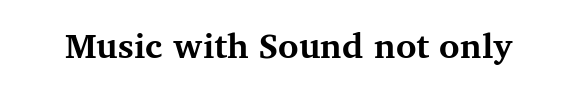
Q: Is the text bold? A: Yes.
Q: Is the text italic (slanted)? A: No, it is upright.
Q: Is the typeface a serif or a sans-serif typeface? A: Serif.
Q: Is the text underlined? A: No.
Q: Is the spacing between letters normal or unusually wide? A: Normal.
Q: Width (condensed, normal, or wide)? A: Normal.
Q: Stroke contrast? A: Medium.
Q: x-height? A: Medium.
Q: Monospaced? A: No.
